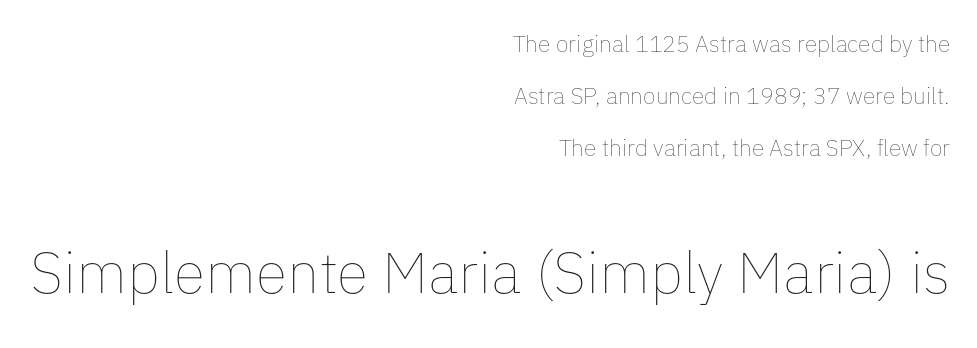
{"italic": "no", "bold": "no", "weight": "thin", "width": "normal", "stroke_contrast": "low", "x_height": "medium", "monospaced": "no", "underline": "no", "align": "right", "line_spacing": "loose", "line_spacing_ratio": 2.27, "letter_spacing": "normal", "letter_spacing_em": 0.0, "larger_block": "second", "size_ratio": 2.52, "glyph_px": 58}
